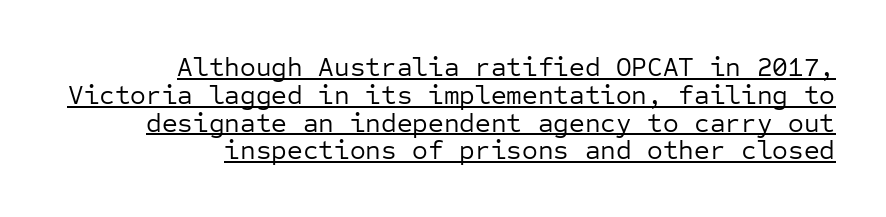
The image shows 27 px text type, upright; set right-aligned, tight line spacing (1.03x), normal letter spacing, underlined.
